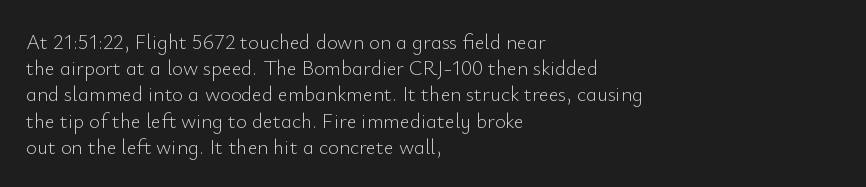
{"italic": "no", "bold": "no", "underline": "no", "align": "left", "line_spacing": "normal", "line_spacing_ratio": 1.25, "letter_spacing": "normal", "letter_spacing_em": 0.0, "glyph_px": 21}
